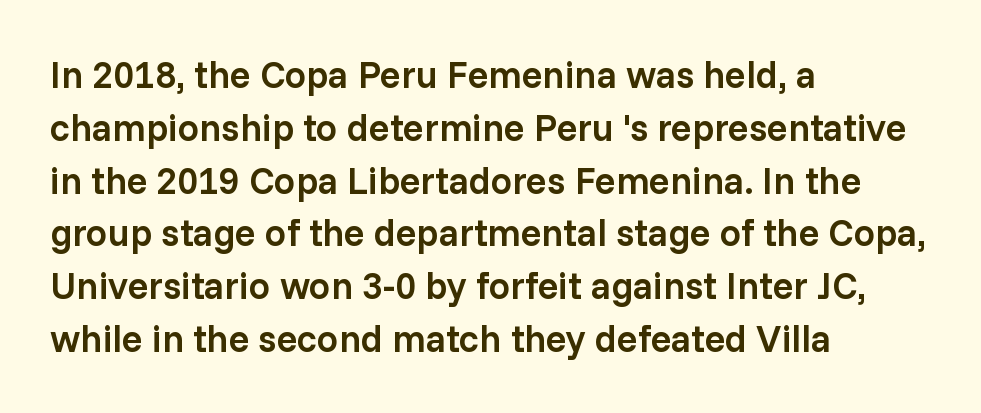
Here the designer chose a conventional face with non-uniform glyph widths. Interline gaps are of average width in this sample. Check under the words: just untouched page. Typeset ragged right — the left edge is the straight one. Observe the ordinary spacing: letters are neighbours, not strangers.
